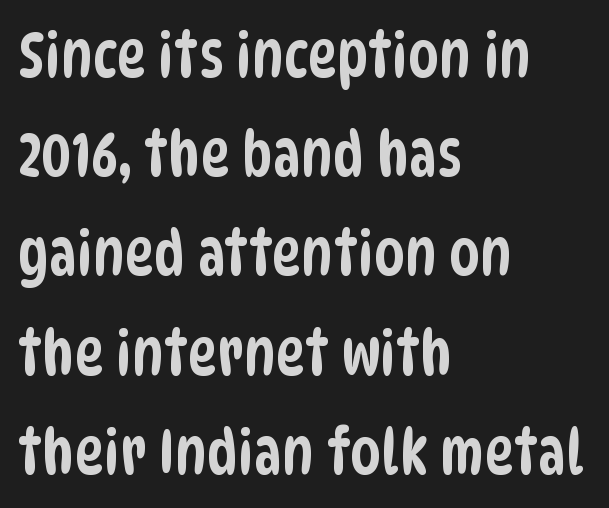
The font family rendered here belongs to the sans-serif group. The block of text has a typical density, with ordinary space between rows. Any mark beneath the type? The region is blank. The rendering uses natural spacing where letterforms have individual widths.
